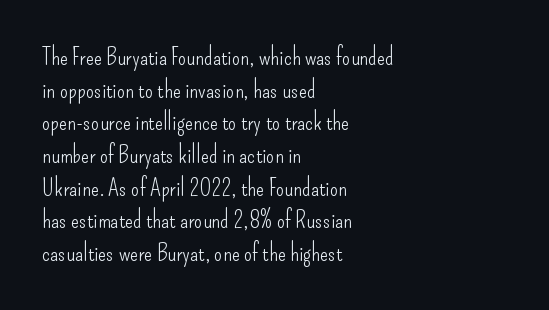
The image shows 24 px text type, upright; set left-aligned, normal line spacing (1.36x), normal letter spacing, not underlined.
